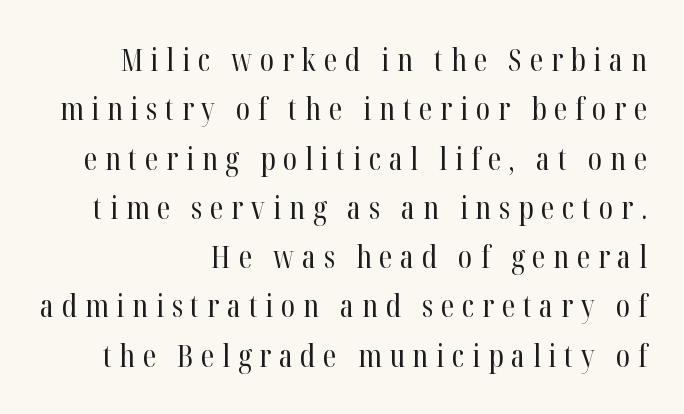
The line texture is sparse and dotted thanks to wide tracking. Varying glyph widths throughout — classic text-font behaviour. Quick note: underline off. One-word summary of the alignment: right. No italicization has been applied; the sample stays upright. Classification — serif.
